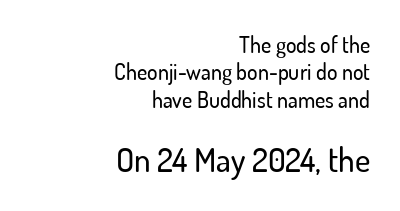
The image shows 33 px sans-serif type, upright; set right-aligned, line spacing 1.24x, normal letter spacing, not underlined; the second (bottom) block is 1.5x larger; low stroke contrast and a small x-height.
